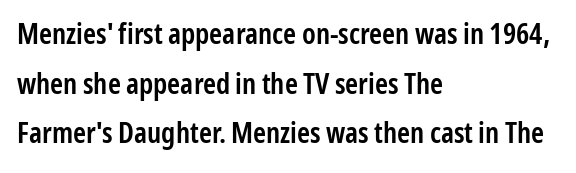
The gaps between neighbouring characters are ordinary and unremarkable. A bit beefed up — I'd call it semibold rather than bold. In CSS terms this would be text-align: left. Think of a printed novel: that variable character pitch is what you see here. The rendering shows plain stroke endings on the letterforms — a sans-serif design. This is roman type, the default non-slanted kind.
